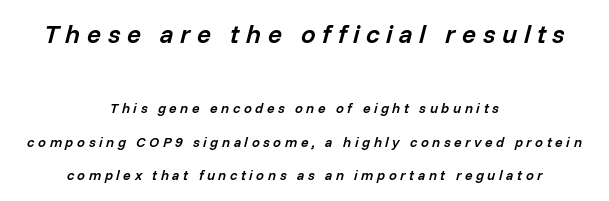
Q: Is the text bold? A: Semi-bold.
Q: Is the text italic (slanted)? A: Yes, it leans right by about 14 degrees.
Q: Is the text underlined? A: No.
Q: How is the paragraph aligned? A: Centered.
Q: Is the spacing between letters normal or unusually wide? A: Unusually wide.
Q: Is the spacing between lines tight, normal or loose? A: Loose.
Q: Which block of text is set in a larger size, the first (top) or the second (bottom)? A: The first (top) one.
